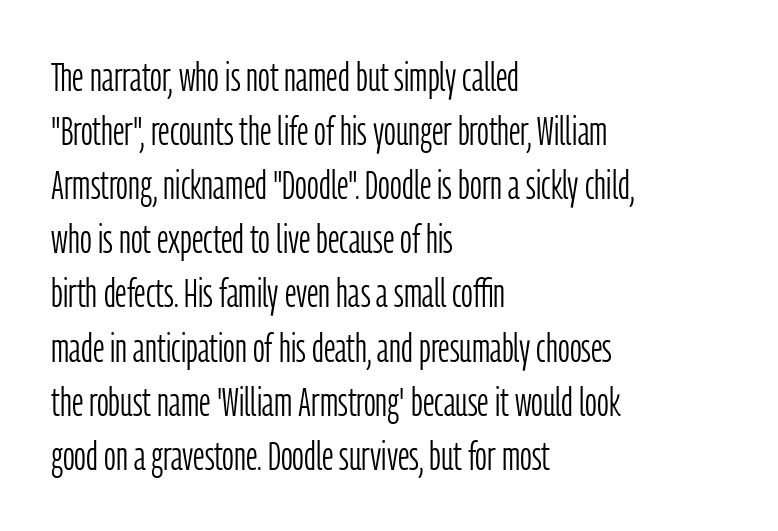
{"serif": "no", "italic": "no", "bold": "no", "weight": "light", "width": "condensed", "stroke_contrast": "low", "x_height": "medium", "monospaced": "no", "underline": "no", "align": "left", "line_spacing": "normal", "line_spacing_ratio": 1.32, "letter_spacing": "normal", "letter_spacing_em": 0.0, "glyph_px": 41}
